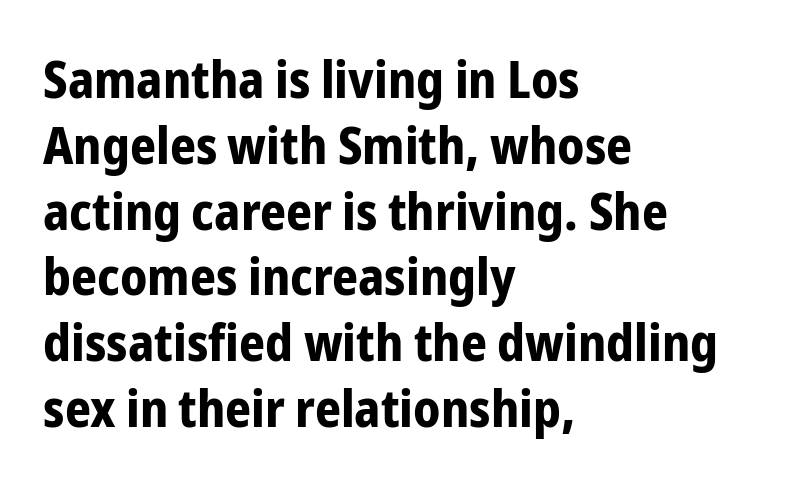
Q: Is the text bold? A: Yes.
Q: Is the text italic (slanted)? A: No, it is upright.
Q: Is the typeface a serif or a sans-serif typeface? A: Sans-serif.
Q: Is the text underlined? A: No.
Q: How is the paragraph aligned? A: Left-aligned.
Q: Is the spacing between letters normal or unusually wide? A: Normal.
Q: Is the spacing between lines tight, normal or loose? A: Normal.
Q: Width (condensed, normal, or wide)? A: Condensed.
Q: Stroke contrast? A: Low.
Q: x-height? A: Medium.
Q: Monospaced? A: No.
